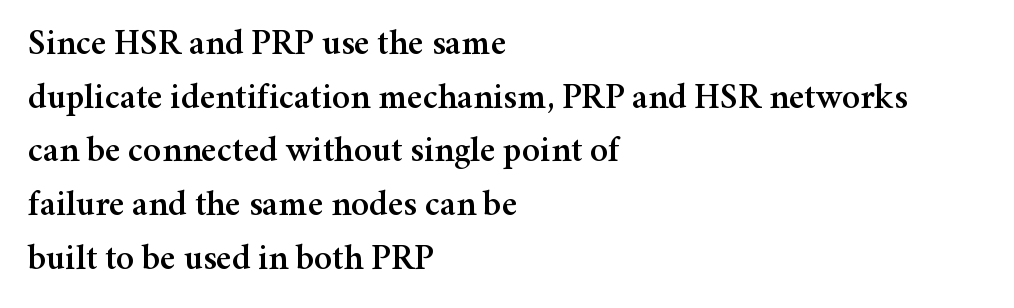
The image shows 36 px serif type, upright; set left-aligned, normal line spacing (1.49x), normal letter spacing, not underlined; medium stroke contrast and a medium x-height.
